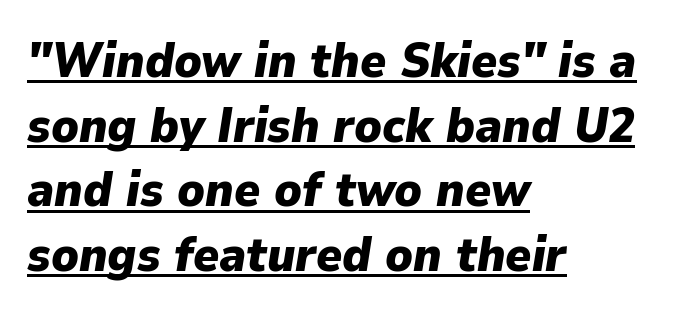
These characters rest on top of a visible drawn line. The text carries the slant typical of an italic or oblique font. The rag falls on the right side of this text block. How are the letters spaced? Ordinarily, with no added tracking. Thick stems and heavy bowls — unmistakably bold.
